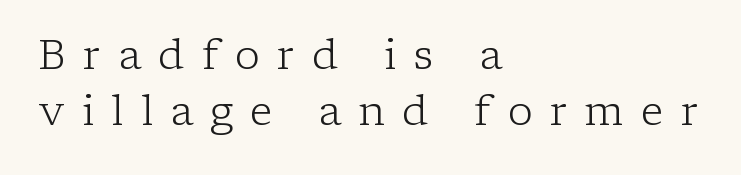
The image shows 42 px light serif type, upright; set left-aligned, normal line spacing (1.33x), unusually wide letter spacing (+0.41 em), not underlined; low stroke contrast and a medium x-height.
